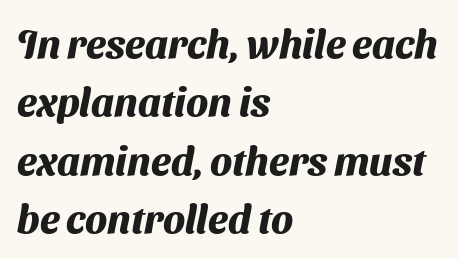
Q: Is the text bold? A: Yes.
Q: Is the typeface a serif or a sans-serif typeface? A: Sans-serif.
Q: Is the text underlined? A: No.
Q: How is the paragraph aligned? A: Left-aligned.
Q: Is the spacing between letters normal or unusually wide? A: Normal.
Q: Is the spacing between lines tight, normal or loose? A: Normal.
Q: Width (condensed, normal, or wide)? A: Normal.
Q: Stroke contrast? A: Medium.
Q: x-height? A: Medium.
Q: Monospaced? A: No.
